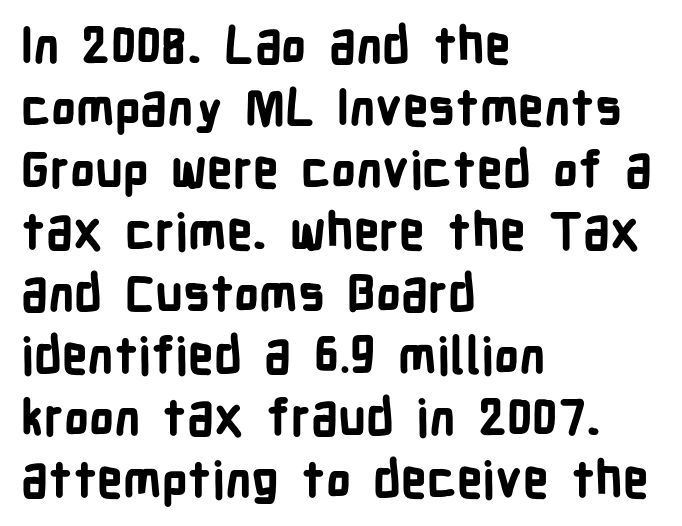
Q: Is the text bold? A: Yes.
Q: Is the text italic (slanted)? A: No, it is upright.
Q: Is the typeface a serif or a sans-serif typeface? A: Sans-serif.
Q: Is the text underlined? A: No.
Q: How is the paragraph aligned? A: Left-aligned.
Q: Is the spacing between letters normal or unusually wide? A: Normal.
Q: Width (condensed, normal, or wide)? A: Condensed.
Q: Stroke contrast? A: Low.
Q: x-height? A: Medium.
Q: Monospaced? A: No.
